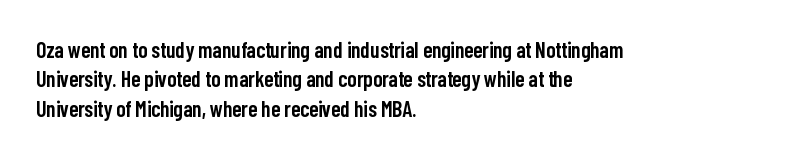
The image shows 22 px text type, upright; set left-aligned, normal line spacing (1.34x), normal letter spacing, not underlined.
